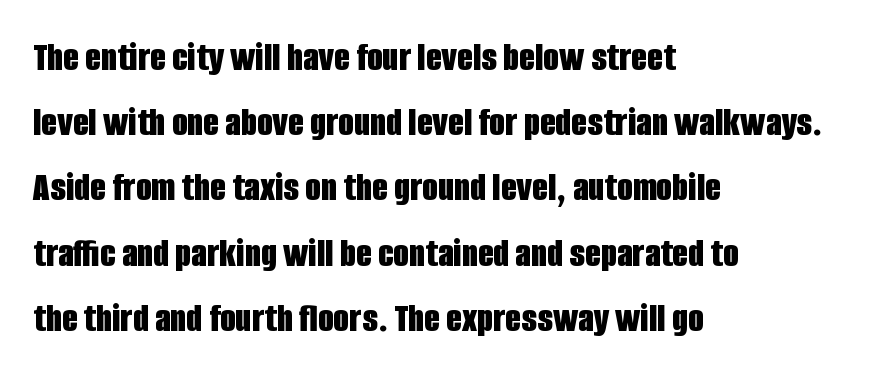
Default kerning and tracking; the words read as compact shapes. The passage shown is typed in a proportional face where columns would drift. The words here are not underlined. A typesetter would mark this as roman, not italic. The line-height multiplier appears to be the usual default.
